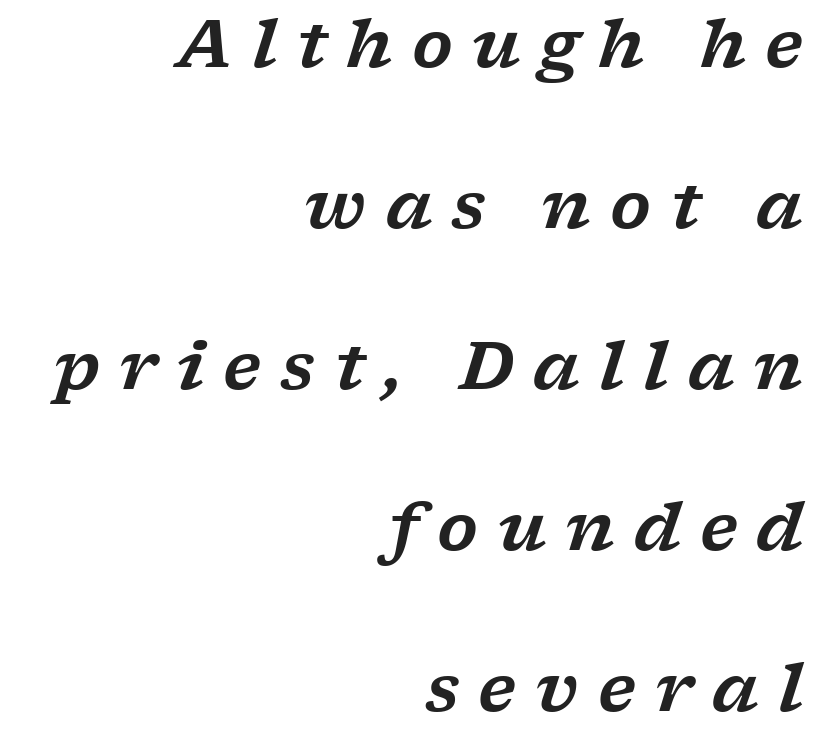
{"serif": "yes", "italic": "yes", "lean": "right", "slant_degrees": 17, "width": "wide", "stroke_contrast": "low", "x_height": "medium", "monospaced": "no", "underline": "no", "align": "right", "line_spacing": "loose", "line_spacing_ratio": 2.44, "letter_spacing": "wide", "letter_spacing_em": 0.29, "glyph_px": 66}
